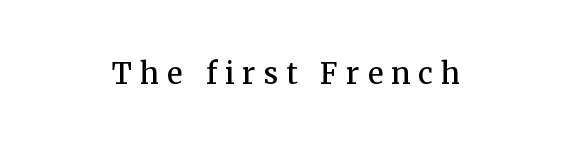
{"serif": "yes", "italic": "no", "bold": "semi", "weight": "semibold", "width": "normal", "stroke_contrast": "medium", "x_height": "medium", "monospaced": "no", "underline": "no", "letter_spacing": "wide", "letter_spacing_em": 0.28, "glyph_px": 29}
